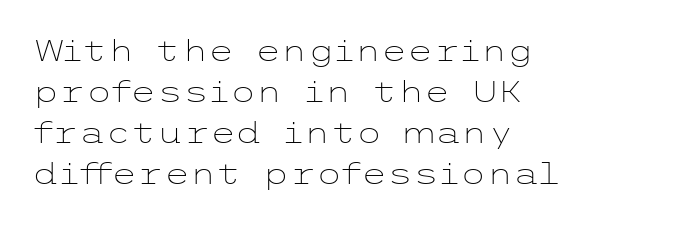
Q: Is the text bold? A: No.
Q: Is the text italic (slanted)? A: No, it is upright.
Q: Is the typeface a serif or a sans-serif typeface? A: Sans-serif.
Q: Is the text underlined? A: No.
Q: How is the paragraph aligned? A: Left-aligned.
Q: Is the spacing between letters normal or unusually wide? A: Normal.
Q: Is the spacing between lines tight, normal or loose? A: Normal.
Q: Width (condensed, normal, or wide)? A: Wide.
Q: Stroke contrast? A: Low.
Q: x-height? A: Medium.
